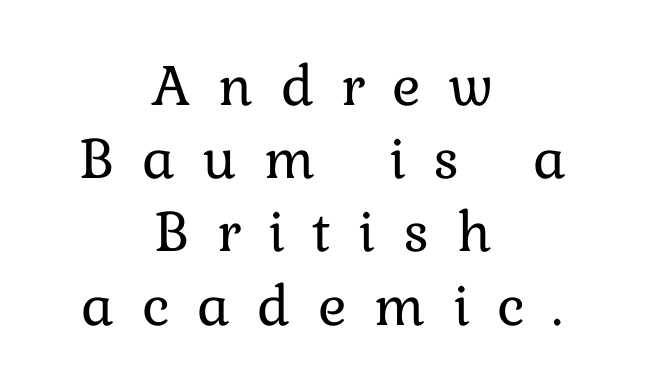
The image shows 60 px regular-weight type, upright; set centered, line spacing 1.22x, unusually wide letter spacing (+0.46 em), not underlined; low stroke contrast and a medium x-height.
